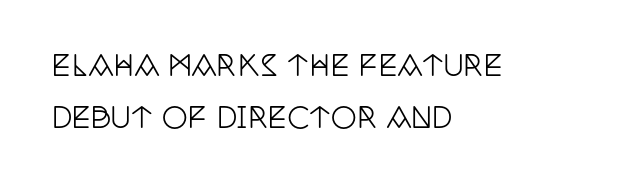
Q: Is the text italic (slanted)? A: No, it is upright.
Q: Is the typeface a serif or a sans-serif typeface? A: Serif.
Q: Is the text underlined? A: No.
Q: How is the paragraph aligned? A: Left-aligned.
Q: Is the spacing between letters normal or unusually wide? A: Normal.
Q: Width (condensed, normal, or wide)? A: Condensed.
Q: Stroke contrast? A: Low.
Q: x-height? A: Large.
Q: Monospaced? A: No.
